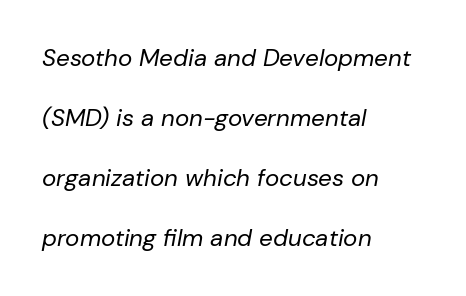
The image shows 24 px text type, italic (leaning right); set left-aligned, loose line spacing (2.5x), normal letter spacing, not underlined.
